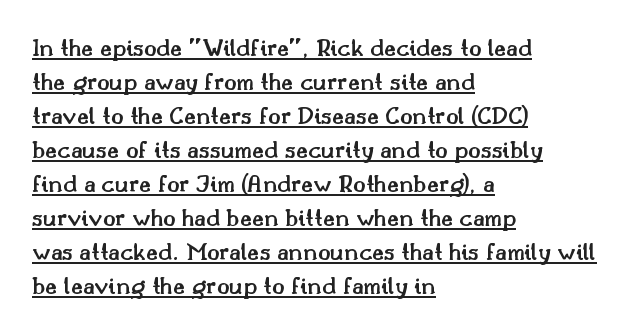
The image shows 26 px text type, upright; set left-aligned, normal line spacing (1.31x), normal letter spacing, underlined.
